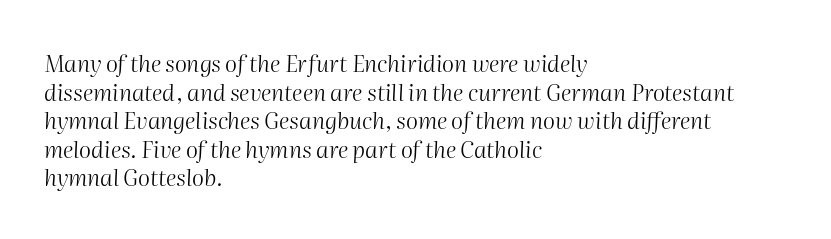
Q: Is the text bold? A: No.
Q: Is the text italic (slanted)? A: Yes, it leans right by about 2 degrees.
Q: Is the text underlined? A: No.
Q: How is the paragraph aligned? A: Left-aligned.
Q: Is the spacing between letters normal or unusually wide? A: Normal.
